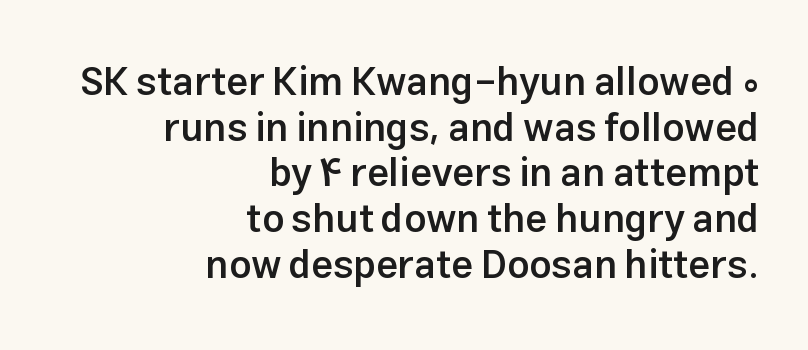
Q: Is the text bold? A: Semi-bold.
Q: Is the text italic (slanted)? A: No, it is upright.
Q: Is the typeface a serif or a sans-serif typeface? A: Sans-serif.
Q: Is the text underlined? A: No.
Q: How is the paragraph aligned? A: Right-aligned.
Q: Is the spacing between letters normal or unusually wide? A: Normal.
Q: Width (condensed, normal, or wide)? A: Normal.
Q: Stroke contrast? A: Low.
Q: x-height? A: Medium.
Q: Monospaced? A: No.
